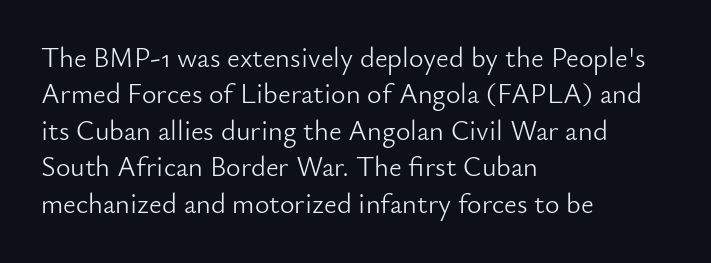
The image shows 28 px light sans-serif type, upright; set left-aligned, normal line spacing (1.3x), normal letter spacing, not underlined; low stroke contrast and a small x-height.
